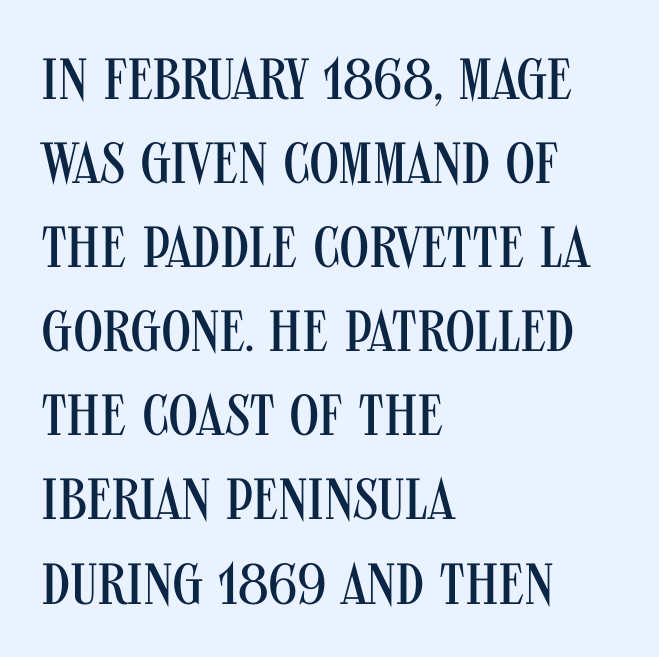
The image shows 58 px regular-weight, condensed sans-serif type, upright; set left-aligned, normal line spacing (1.45x), normal letter spacing, not underlined; medium stroke contrast and a large x-height.
